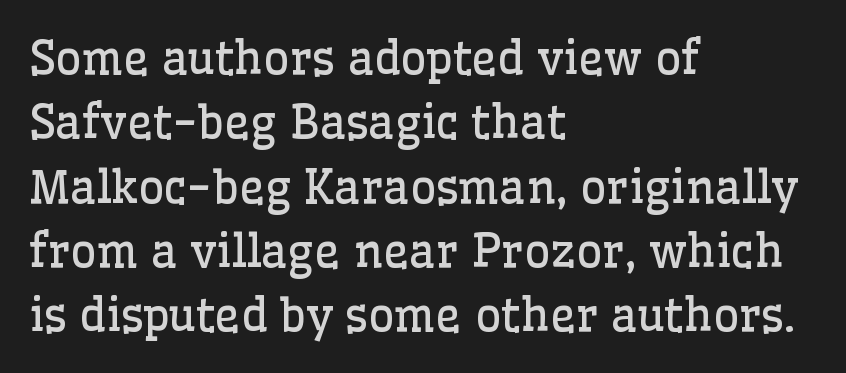
The glyphs are unaccompanied by any horizontal stroke below them. All the whitespace from short lines collects on the right. How are the letters spaced? Ordinarily, with no added tracking. The letters look calm and open, with moderate or lighter stems. Regarding serifs, this sample has them.
